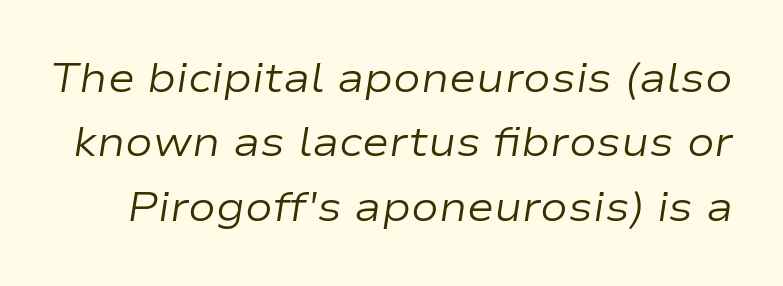
{"italic": "yes", "lean": "right", "slant_degrees": 9, "bold": "no", "weight": "regular", "width": "wide", "stroke_contrast": "low", "x_height": "medium", "monospaced": "no", "underline": "no", "line_spacing": "normal", "line_spacing_ratio": 1.57, "letter_spacing": "normal", "letter_spacing_em": 0.0, "glyph_px": 41}
